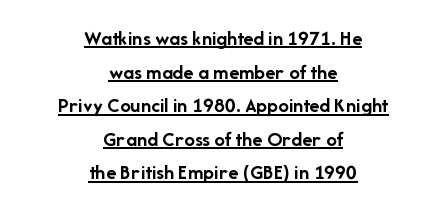
It's the straight-up-and-down kind of type. A baseline rule has been typeset under these characters. Does the leading feel generous? No, just average. Compared with an ordinary text face, these strokes are far heavier — a full bold.
